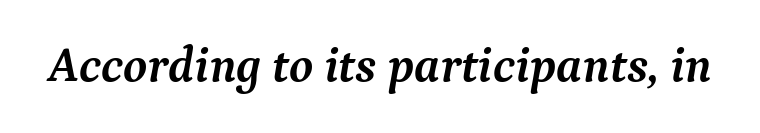
Q: Is the text bold? A: Yes.
Q: Is the text italic (slanted)? A: Yes, it leans right by about 9 degrees.
Q: Is the typeface a serif or a sans-serif typeface? A: Serif.
Q: Is the text underlined? A: No.
Q: Is the spacing between letters normal or unusually wide? A: Normal.
Q: Width (condensed, normal, or wide)? A: Normal.
Q: Stroke contrast? A: Medium.
Q: x-height? A: Medium.
Q: Monospaced? A: No.
